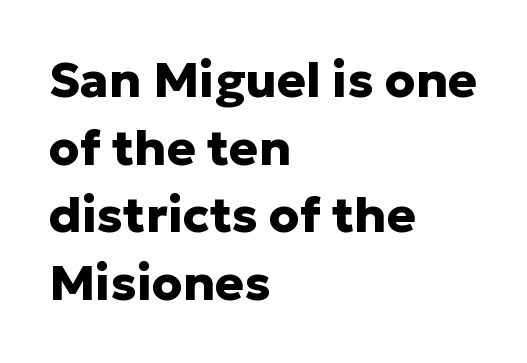
Q: Is the text bold? A: Yes.
Q: Is the text italic (slanted)? A: No, it is upright.
Q: Is the typeface a serif or a sans-serif typeface? A: Sans-serif.
Q: Is the text underlined? A: No.
Q: How is the paragraph aligned? A: Left-aligned.
Q: Is the spacing between letters normal or unusually wide? A: Normal.
Q: Is the spacing between lines tight, normal or loose? A: Normal.
Q: Width (condensed, normal, or wide)? A: Normal.
Q: Stroke contrast? A: Low.
Q: x-height? A: Medium.
Q: Monospaced? A: No.
